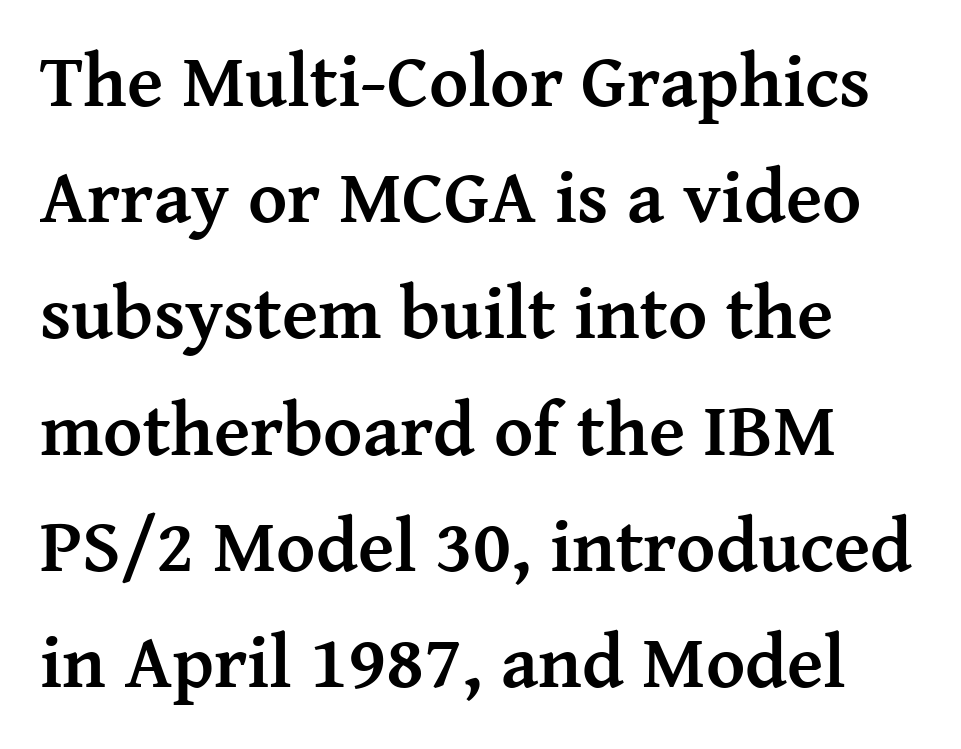
A clean baseline with only descenders dipping below it. The type is set solid horizontally, with unmodified tracking. Is this a fixed-width face? No — the glyphs have proportional, varying widths. These lines sit exactly where default settings would place them. The sample has been set heavy, in full bold.
